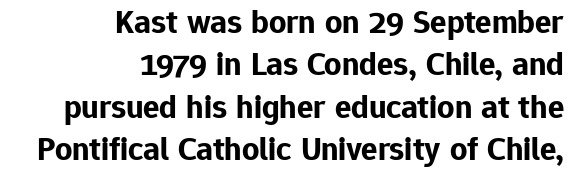
{"serif": "no", "italic": "no", "bold": "yes", "weight": "bold", "width": "normal", "stroke_contrast": "low", "x_height": "medium", "monospaced": "no", "underline": "no", "align": "right", "line_spacing": "normal", "line_spacing_ratio": 1.25, "letter_spacing": "normal", "letter_spacing_em": 0.0, "glyph_px": 34}
